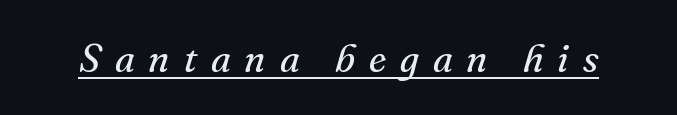
Q: Is the text bold? A: No.
Q: Is the text italic (slanted)? A: Yes, it leans right by about 16 degrees.
Q: Is the typeface a serif or a sans-serif typeface? A: Serif.
Q: Is the text underlined? A: Yes.
Q: Is the spacing between letters normal or unusually wide? A: Unusually wide.
Q: Width (condensed, normal, or wide)? A: Normal.
Q: Stroke contrast? A: Medium.
Q: x-height? A: Small.
Q: Monospaced? A: No.
